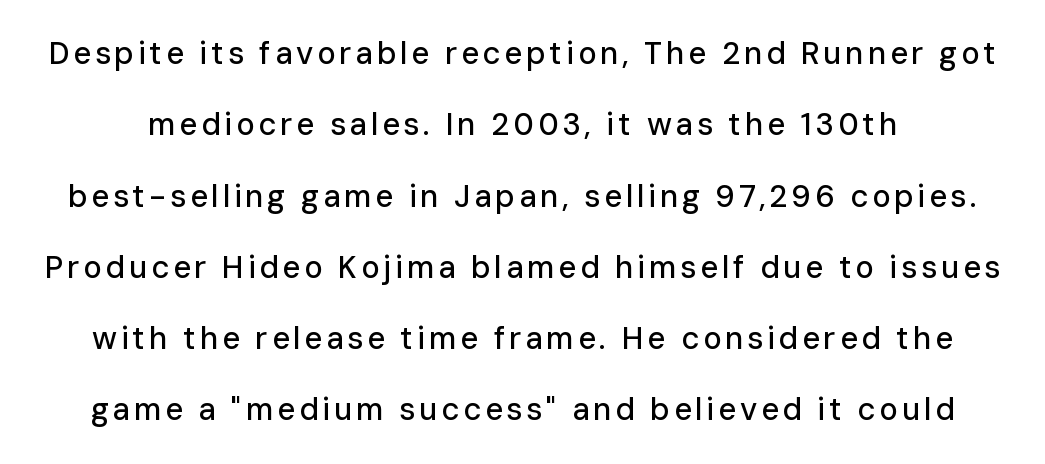
The image shows 31 px sans-serif type, upright; set loose line spacing (2.3x), not underlined; low stroke contrast and a medium x-height.
